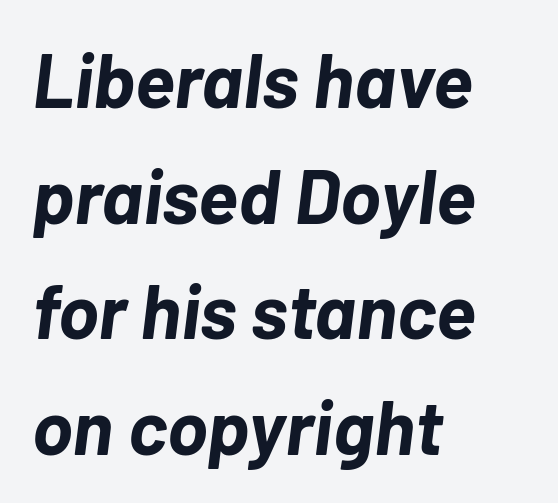
Each word holds together tightly as a unit, with standard inter-letter gaps. Plain, unruled lines of type. Each new line begins a customary step beneath the previous one. Does the copy run flush right? No — it runs flush left.
